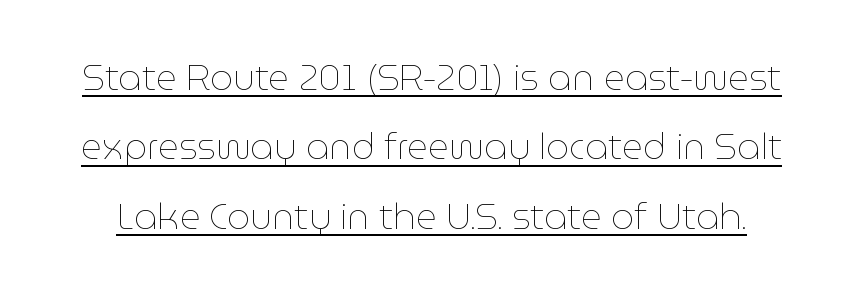
The image shows 36 px thin type, upright; set loose line spacing (1.93x), normal letter spacing, underlined; low stroke contrast and a medium x-height.
